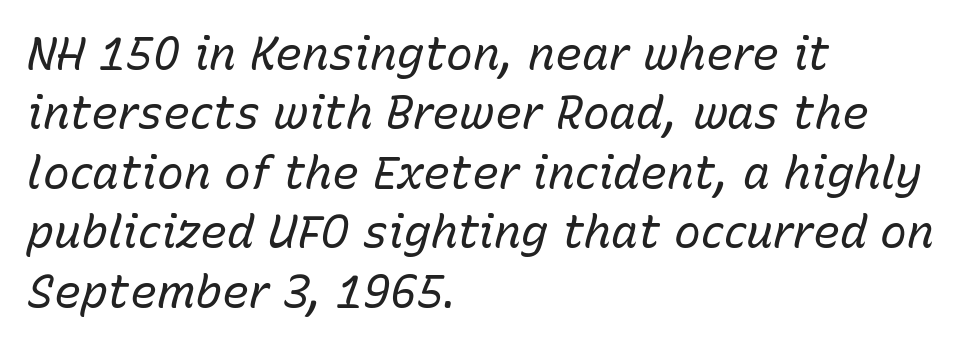
The passage shown is typed in a proportional face where columns would drift. Would a proofreader flag this as italicized? Yes. Spacing between characters is what you'd get straight out of the box. The foot of each line stays bare and open.
